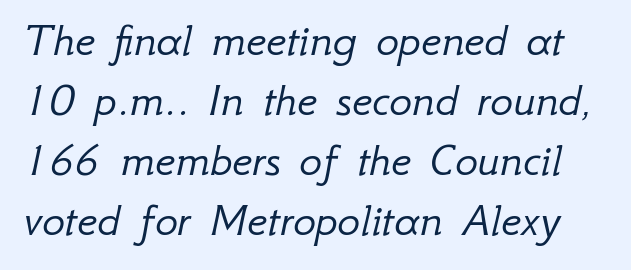
{"italic": "yes", "lean": "right", "slant_degrees": 12, "bold": "no", "weight": "light", "width": "normal", "stroke_contrast": "low", "x_height": "small", "monospaced": "no", "underline": "no", "line_spacing": "normal", "line_spacing_ratio": 1.25, "letter_spacing": "normal", "letter_spacing_em": 0.0, "glyph_px": 48}
